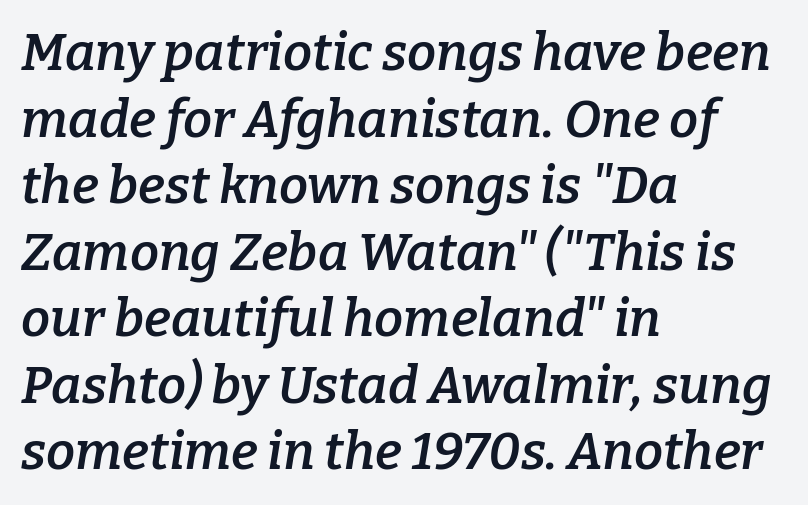
The image shows 52 px semibold serif type, italic (leaning right); set left-aligned, normal line spacing (1.28x), normal letter spacing, not underlined; low stroke contrast and a medium x-height.
